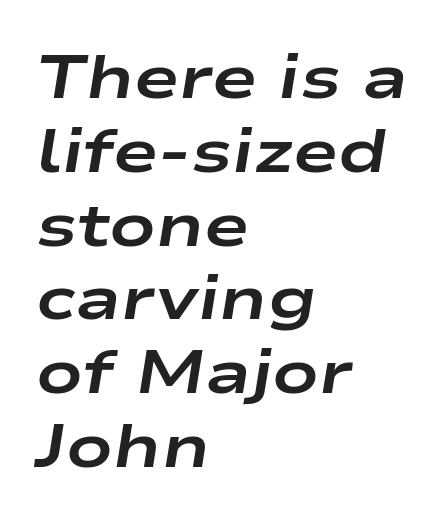
The rendering anchors every line to the left-hand side. Anything drawn beneath the words? Only blank space. This sample has the flowing, uneven cadence of proportional lettering. What stands out about the letter spacing? Nothing — it is the standard amount. Italic? Definitely — the glyphs are oblique. The rendering uses a bold face; every stroke is thick and dark.
